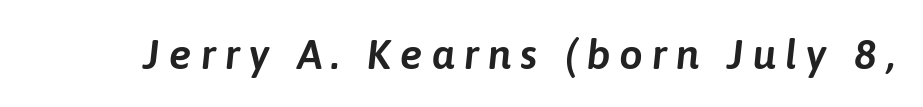
{"italic": "yes", "lean": "right", "slant_degrees": 6, "width": "normal", "stroke_contrast": "low", "x_height": "medium", "monospaced": "no", "underline": "no", "letter_spacing": "wide", "letter_spacing_em": 0.21, "glyph_px": 42}
